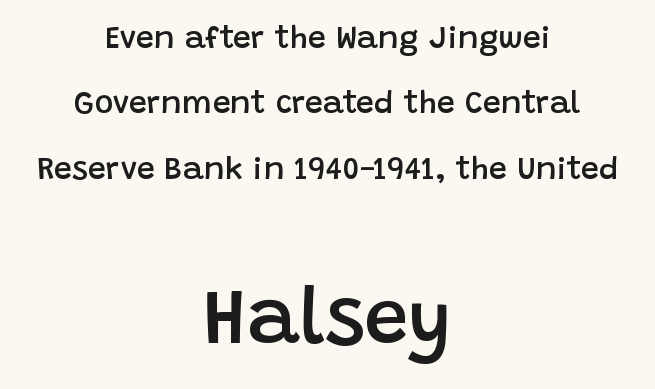
Q: Is the text bold? A: Semi-bold.
Q: Is the text italic (slanted)? A: No, it is upright.
Q: Is the typeface a serif or a sans-serif typeface? A: Sans-serif.
Q: Is the text underlined? A: No.
Q: How is the paragraph aligned? A: Centered.
Q: Is the spacing between letters normal or unusually wide? A: Normal.
Q: Is the spacing between lines tight, normal or loose? A: Loose.
Q: Which block of text is set in a larger size, the first (top) or the second (bottom)? A: The second (bottom) one.
Q: Width (condensed, normal, or wide)? A: Normal.
Q: Stroke contrast? A: Low.
Q: x-height? A: Large.
Q: Monospaced? A: No.
